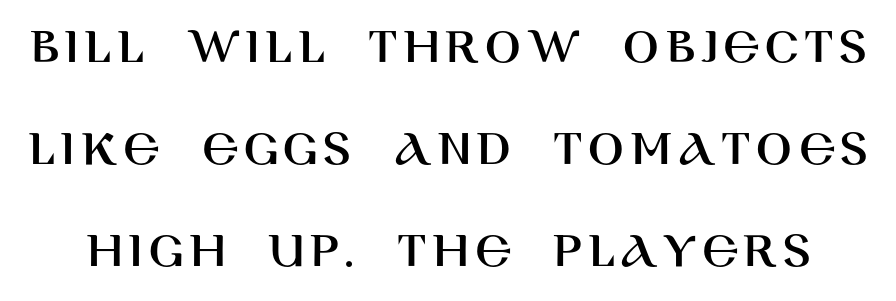
Q: Is the text italic (slanted)? A: No, it is upright.
Q: Is the typeface a serif or a sans-serif typeface? A: Sans-serif.
Q: Is the text underlined? A: No.
Q: Is the spacing between lines tight, normal or loose? A: Loose.
Q: Width (condensed, normal, or wide)? A: Normal.
Q: Stroke contrast? A: High.
Q: x-height? A: Large.
Q: Monospaced? A: No.
